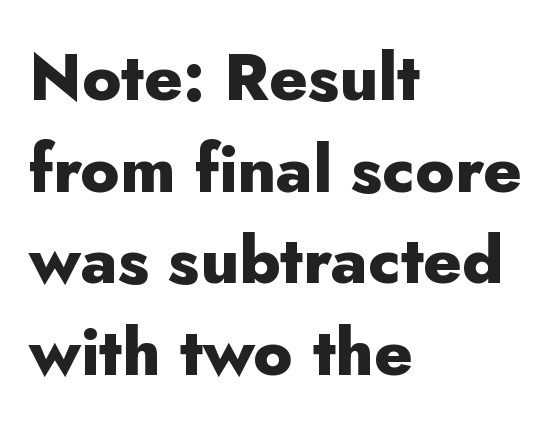
Notice how descenders clear the ascenders below comfortably — that's standard leading. What weight is shown? A full bold with thick strokes. Check where the strokes stop: nothing finishes them off — pure sans. Posture: straight, roman, zero tilt. Visually the block forms a straight wall on the left and a jagged coastline on the right. You could not count columns in this text — the font is proportionally spaced.
